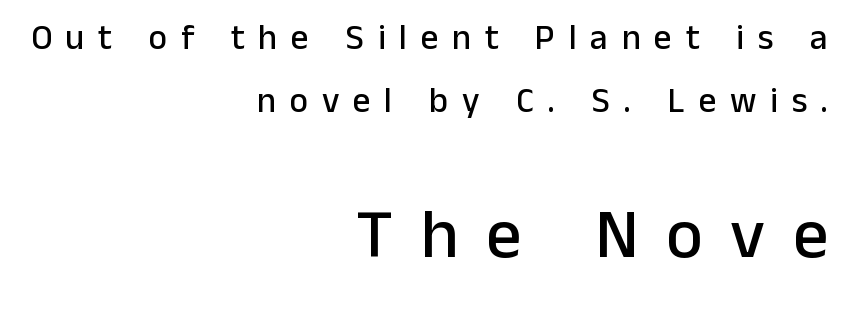
Serifs: no, the terminals of the letterforms are clean. Students, note that the glyphs here are deliberately spaced far apart. Nobody drew a line under any word here. The rendering anchors every line to the right-hand side.
